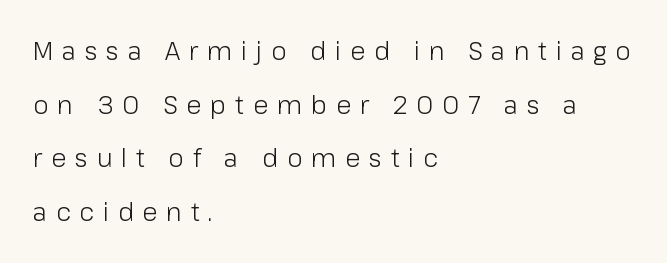
{"italic": "no", "bold": "no", "underline": "no", "align": "left", "line_spacing": "loose", "line_spacing_ratio": 2.15, "letter_spacing": "wide", "letter_spacing_em": 0.35, "glyph_px": 25}
